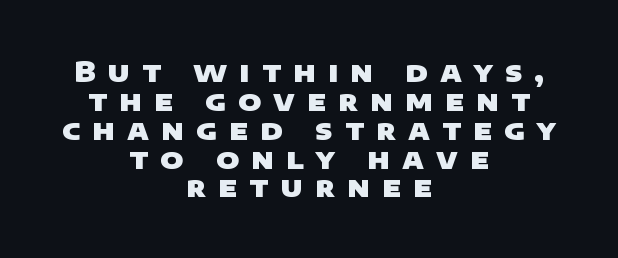
The image shows 28 px heavy, wide sans-serif type; set centered, tight line spacing (1.03x), unusually wide letter spacing (+0.43 em), not underlined; low stroke contrast and a large x-height.
